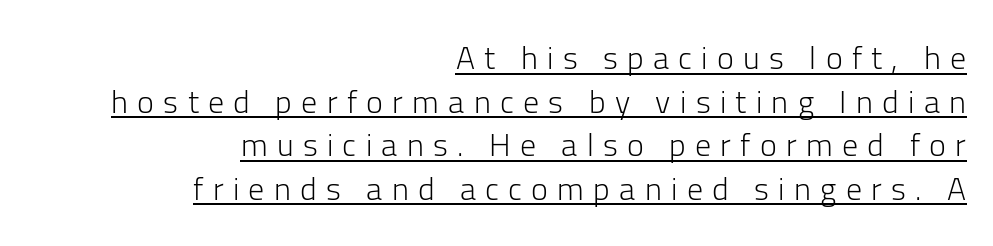
Q: Is the text bold? A: No.
Q: Is the text italic (slanted)? A: No, it is upright.
Q: Is the typeface a serif or a sans-serif typeface? A: Sans-serif.
Q: Is the text underlined? A: Yes.
Q: How is the paragraph aligned? A: Right-aligned.
Q: Is the spacing between letters normal or unusually wide? A: Unusually wide.
Q: Is the spacing between lines tight, normal or loose? A: Normal.
Q: Width (condensed, normal, or wide)? A: Normal.
Q: Stroke contrast? A: Low.
Q: x-height? A: Medium.
Q: Monospaced? A: No.
